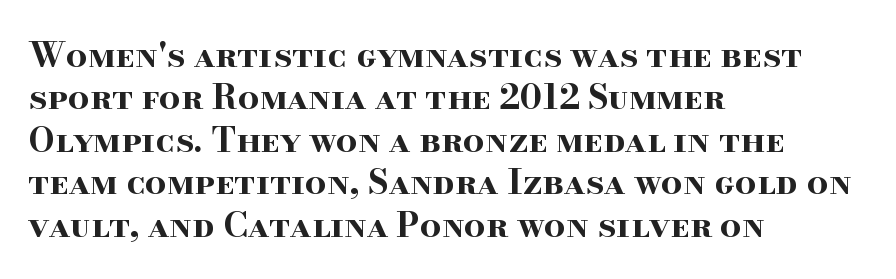
{"serif": "yes", "italic": "no", "bold": "yes", "weight": "bold", "width": "wide", "stroke_contrast": "high", "x_height": "small", "monospaced": "no", "underline": "no", "align": "left", "line_spacing": "normal", "line_spacing_ratio": 1.25, "letter_spacing": "normal", "letter_spacing_em": 0.0, "glyph_px": 34}
